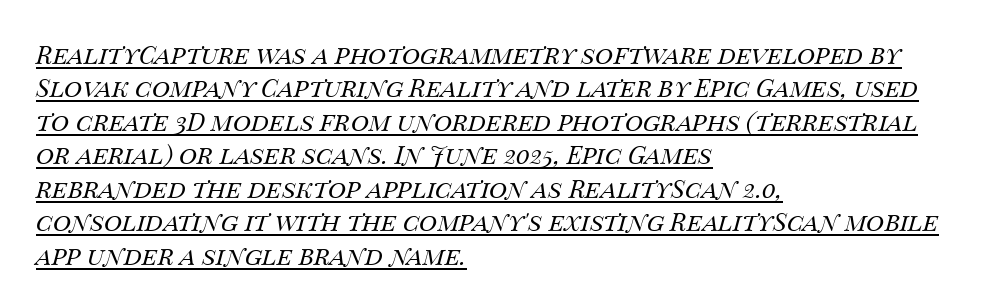
Q: Is the text bold? A: No.
Q: Is the text italic (slanted)? A: Yes, it leans right by about 14 degrees.
Q: Is the text underlined? A: Yes.
Q: How is the paragraph aligned? A: Left-aligned.
Q: Is the spacing between letters normal or unusually wide? A: Normal.
Q: Is the spacing between lines tight, normal or loose? A: Normal.
